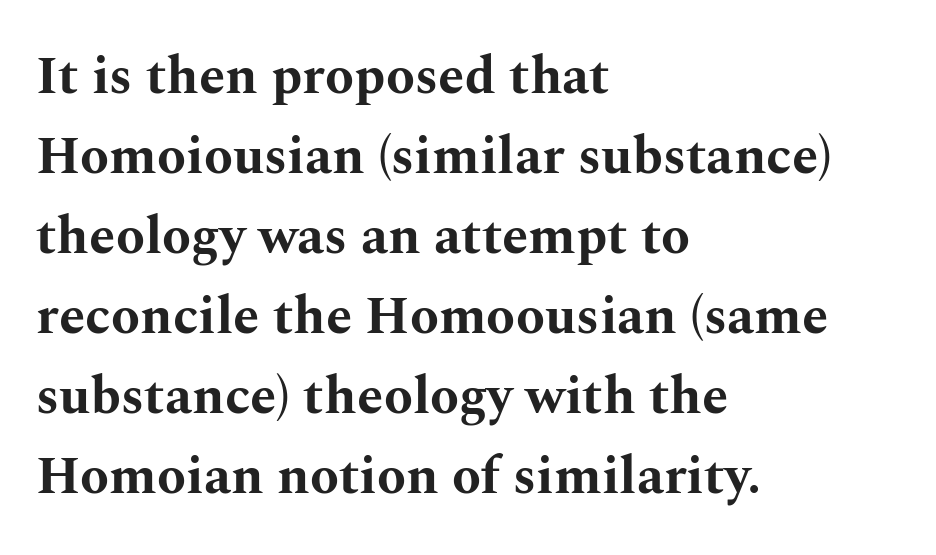
Q: Is the text bold? A: Yes.
Q: Is the text italic (slanted)? A: No, it is upright.
Q: Is the typeface a serif or a sans-serif typeface? A: Serif.
Q: Is the text underlined? A: No.
Q: How is the paragraph aligned? A: Left-aligned.
Q: Is the spacing between letters normal or unusually wide? A: Normal.
Q: Is the spacing between lines tight, normal or loose? A: Normal.
Q: Width (condensed, normal, or wide)? A: Wide.
Q: Stroke contrast? A: Medium.
Q: x-height? A: Medium.
Q: Monospaced? A: No.
